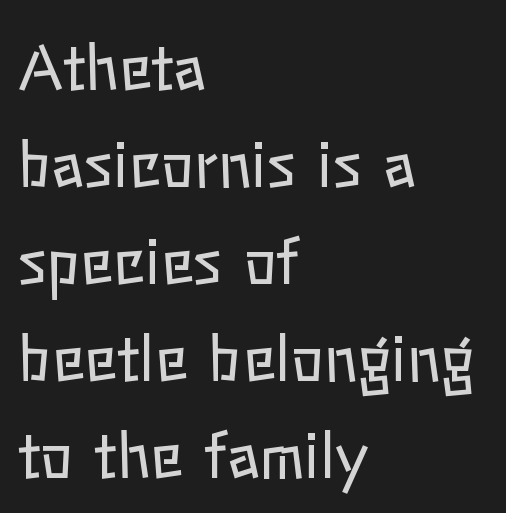
Q: Is the text bold? A: No.
Q: Is the text italic (slanted)? A: No, it is upright.
Q: Is the text underlined? A: No.
Q: How is the paragraph aligned? A: Left-aligned.
Q: Is the spacing between letters normal or unusually wide? A: Normal.
Q: Is the spacing between lines tight, normal or loose? A: Normal.
Q: Width (condensed, normal, or wide)? A: Normal.
Q: Stroke contrast? A: Low.
Q: x-height? A: Medium.
Q: Monospaced? A: No.
